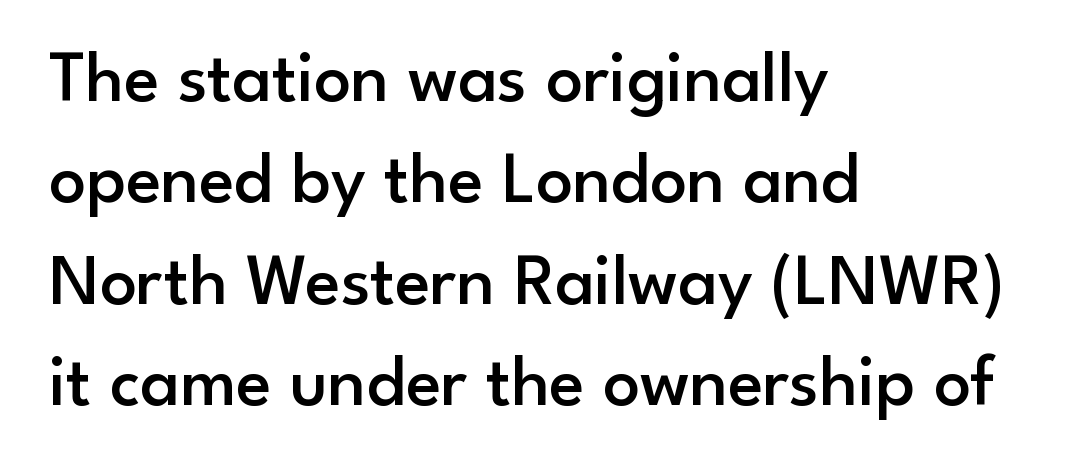
{"serif": "no", "italic": "no", "bold": "semi", "weight": "semibold", "width": "normal", "stroke_contrast": "low", "x_height": "small", "monospaced": "no", "underline": "no", "align": "left", "line_spacing": "normal", "line_spacing_ratio": 1.39, "letter_spacing": "normal", "letter_spacing_em": 0.0, "glyph_px": 73}
